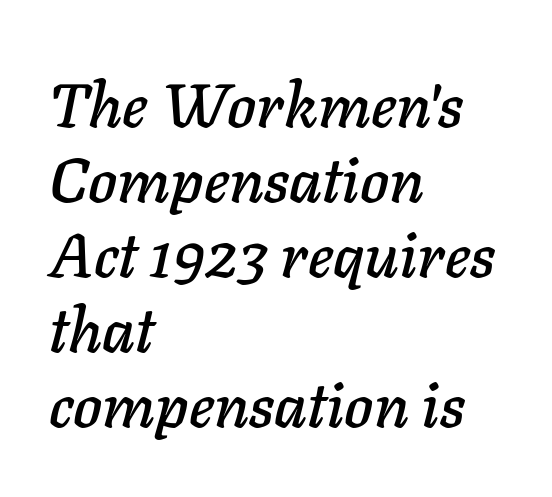
{"italic": "yes", "lean": "right", "slant_degrees": 11, "width": "normal", "stroke_contrast": "low", "x_height": "medium", "monospaced": "no", "underline": "no", "align": "left", "line_spacing_ratio": 1.21, "letter_spacing": "normal", "letter_spacing_em": 0.0, "glyph_px": 62}
